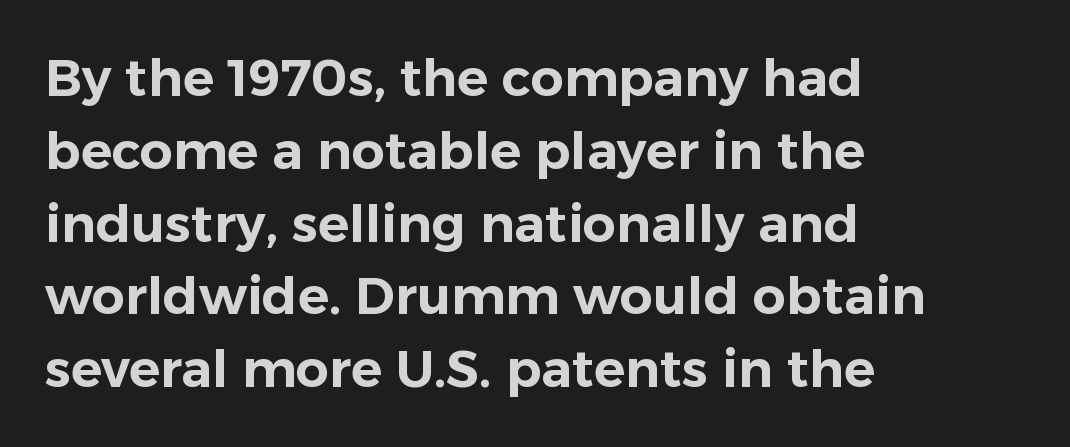
Q: Is the text italic (slanted)? A: No, it is upright.
Q: Is the typeface a serif or a sans-serif typeface? A: Sans-serif.
Q: Is the text underlined? A: No.
Q: How is the paragraph aligned? A: Left-aligned.
Q: Is the spacing between letters normal or unusually wide? A: Normal.
Q: Is the spacing between lines tight, normal or loose? A: Normal.
Q: Width (condensed, normal, or wide)? A: Normal.
Q: Stroke contrast? A: Low.
Q: x-height? A: Medium.
Q: Monospaced? A: No.
